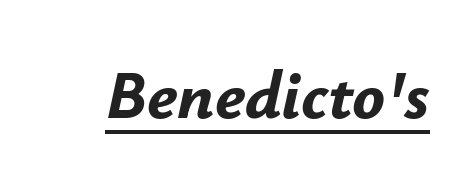
Q: Is the text bold? A: Yes.
Q: Is the text italic (slanted)? A: Yes, it leans right by about 12 degrees.
Q: Is the text underlined? A: Yes.
Q: Is the spacing between letters normal or unusually wide? A: Normal.
Q: Width (condensed, normal, or wide)? A: Normal.
Q: Stroke contrast? A: Low.
Q: x-height? A: Small.
Q: Monospaced? A: No.
